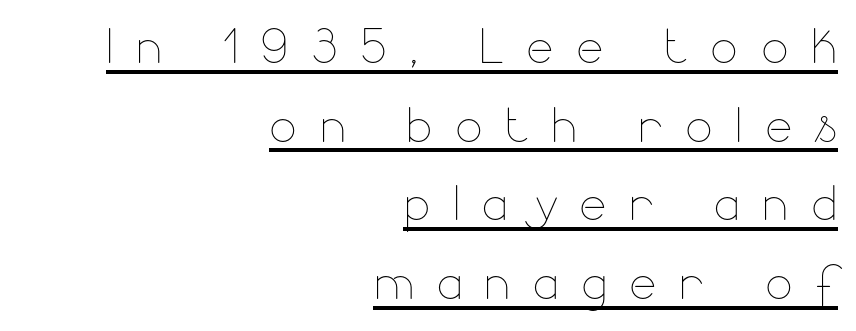
Q: Is the text bold? A: No.
Q: Is the text italic (slanted)? A: No, it is upright.
Q: Is the text underlined? A: Yes.
Q: How is the paragraph aligned? A: Right-aligned.
Q: Is the spacing between letters normal or unusually wide? A: Unusually wide.
Q: Width (condensed, normal, or wide)? A: Normal.
Q: Stroke contrast? A: Low.
Q: x-height? A: Small.
Q: Monospaced? A: No.
